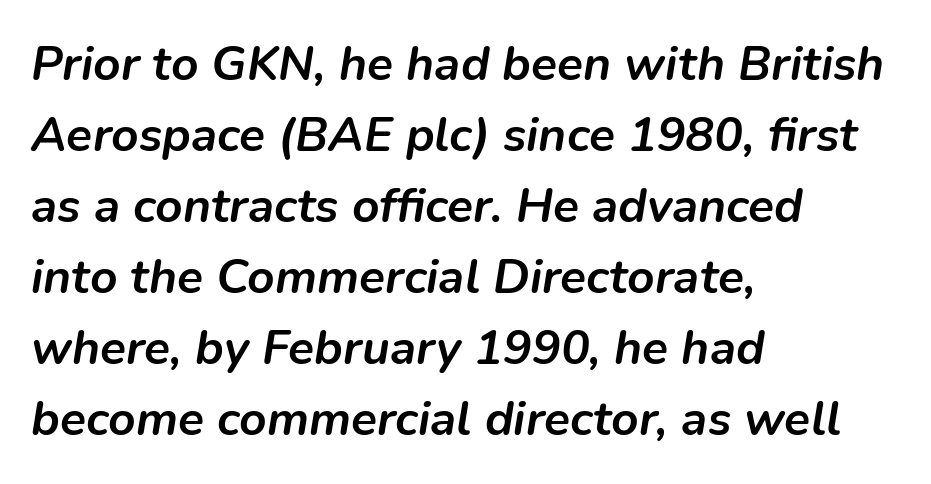
Q: Is the text bold? A: Yes.
Q: Is the text italic (slanted)? A: Yes, it leans right by about 9 degrees.
Q: Is the text underlined? A: No.
Q: How is the paragraph aligned? A: Left-aligned.
Q: Is the spacing between letters normal or unusually wide? A: Normal.
Q: Is the spacing between lines tight, normal or loose? A: Normal.
Q: Width (condensed, normal, or wide)? A: Normal.
Q: Stroke contrast? A: Low.
Q: x-height? A: Medium.
Q: Monospaced? A: No.
